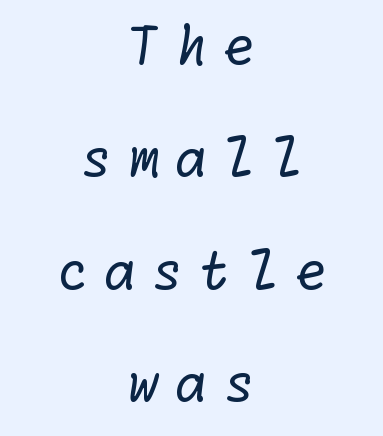
A typesetter would call this leading open, well beyond the default. The font is comparable to plain body text, perhaps lighter. Line starts and ends both wander, symmetrically. The line texture is sparse and dotted thanks to wide tracking.
